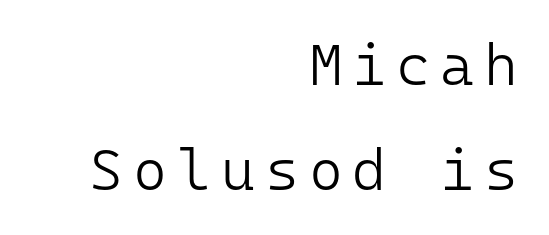
{"serif": "no", "italic": "no", "bold": "no", "weight": "light", "width": "normal", "stroke_contrast": "low", "x_height": "medium", "monospaced": "yes", "underline": "no", "align": "right", "line_spacing_ratio": 1.81, "glyph_px": 58}
